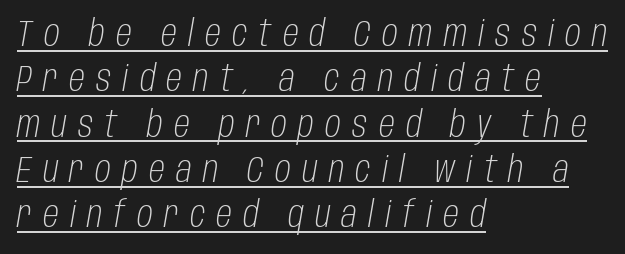
The image shows 36 px light, condensed type, italic (leaning right); set left-aligned, normal line spacing (1.26x), unusually wide letter spacing (+0.31 em), underlined; low stroke contrast and a large x-height.
